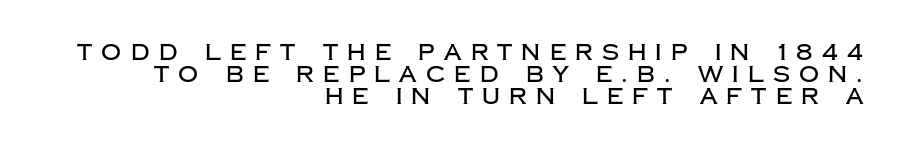
{"italic": "no", "underline": "no", "align": "right", "line_spacing": "tight", "line_spacing_ratio": 0.99, "letter_spacing": "wide", "letter_spacing_em": 0.42, "glyph_px": 22}
